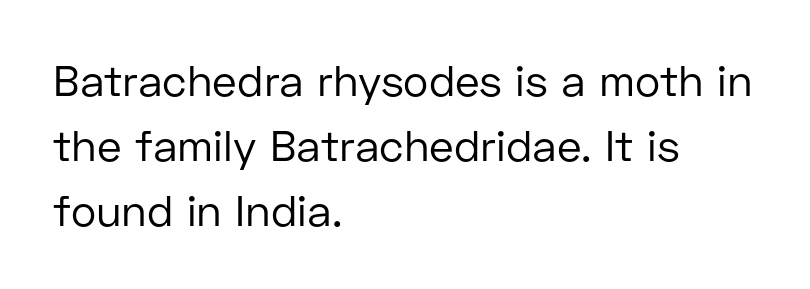
Honestly, there is no underline to notice here at all. The rendering uses a moderate line-height, typical for paragraphs. You can tell from the bare stems that sans-serif type was used. Posture: straight, roman, zero tilt. Stroke mass is kept to a normal reading level or below.
